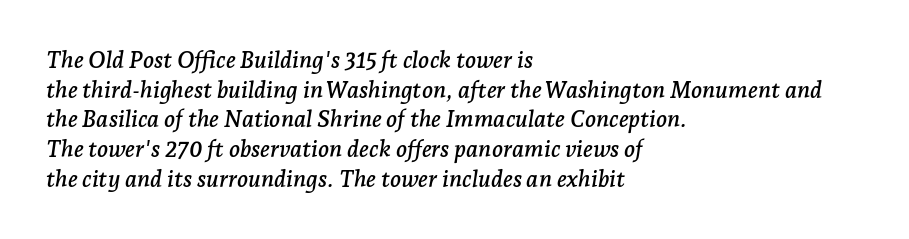
Q: Is the text italic (slanted)? A: Yes, it leans right by about 7 degrees.
Q: Is the text underlined? A: No.
Q: How is the paragraph aligned? A: Left-aligned.
Q: Is the spacing between letters normal or unusually wide? A: Normal.
Q: Is the spacing between lines tight, normal or loose? A: Normal.
